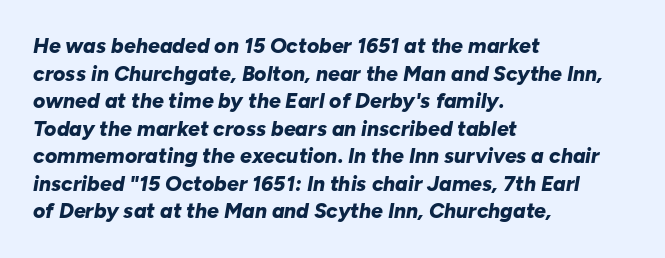
{"italic": "yes", "lean": "right", "slant_degrees": 10, "bold": "yes", "underline": "no", "align": "left", "line_spacing": "normal", "line_spacing_ratio": 1.31, "letter_spacing": "normal", "letter_spacing_em": 0.0, "glyph_px": 21}
